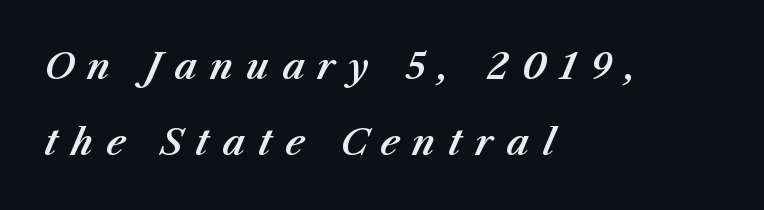
The image shows 36 px text type, italic (leaning right); set left-aligned, loose line spacing (2.12x), unusually wide letter spacing (+0.36 em), not underlined; medium stroke contrast and a medium x-height.
